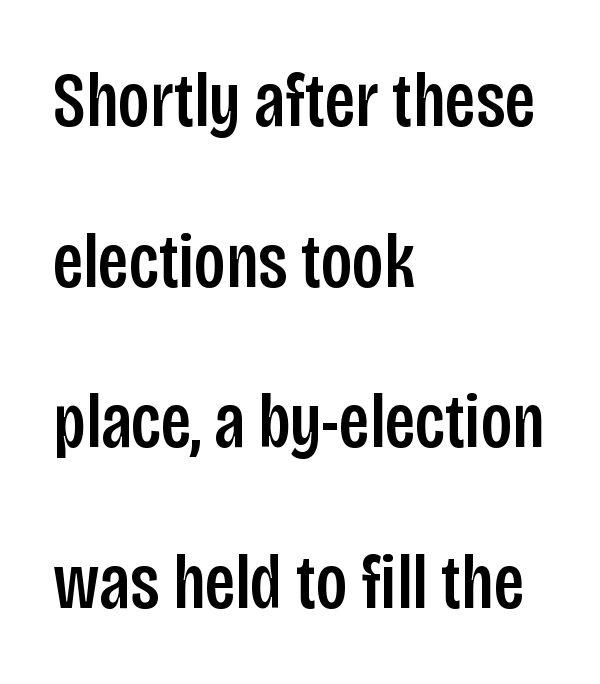
{"serif": "no", "italic": "no", "width": "condensed", "stroke_contrast": "low", "x_height": "large", "monospaced": "no", "underline": "no", "align": "left", "line_spacing": "loose", "line_spacing_ratio": 2.06, "letter_spacing": "normal", "letter_spacing_em": 0.0, "glyph_px": 78}
